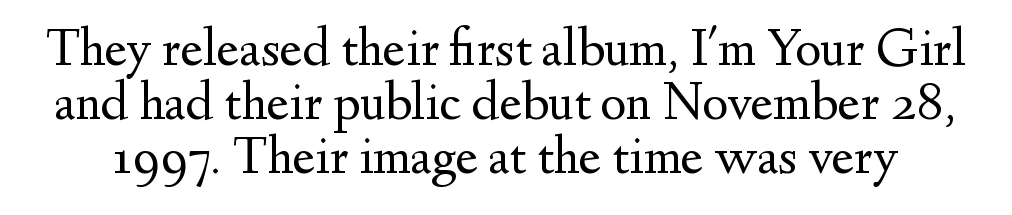
Students, note that the glyphs here touch the page at normal intervals. The string is rendered with underlining switched off. Stroke thickness stays within the range of a standard reading face or lighter. Ordinary non-slanted type is in use. In terms of letterform style, serifs are clearly present.
